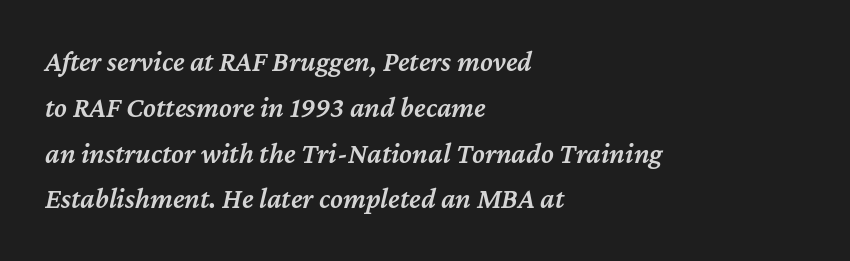
Q: Is the text bold? A: Semi-bold.
Q: Is the text italic (slanted)? A: Yes, it leans right by about 12 degrees.
Q: Is the text underlined? A: No.
Q: How is the paragraph aligned? A: Left-aligned.
Q: Is the spacing between letters normal or unusually wide? A: Normal.
Q: Is the spacing between lines tight, normal or loose? A: Normal.
Q: Width (condensed, normal, or wide)? A: Normal.
Q: Stroke contrast? A: Medium.
Q: x-height? A: Medium.
Q: Monospaced? A: No.
